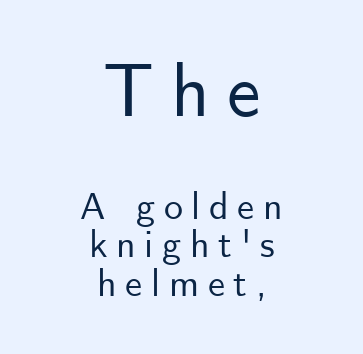
Q: Is the text italic (slanted)? A: No, it is upright.
Q: Is the typeface a serif or a sans-serif typeface? A: Sans-serif.
Q: Is the text underlined? A: No.
Q: How is the paragraph aligned? A: Centered.
Q: Is the spacing between letters normal or unusually wide? A: Unusually wide.
Q: Is the spacing between lines tight, normal or loose? A: Tight.
Q: Which block of text is set in a larger size, the first (top) or the second (bottom)? A: The first (top) one.
Q: Width (condensed, normal, or wide)? A: Normal.
Q: Stroke contrast? A: Low.
Q: x-height? A: Small.
Q: Monospaced? A: No.
